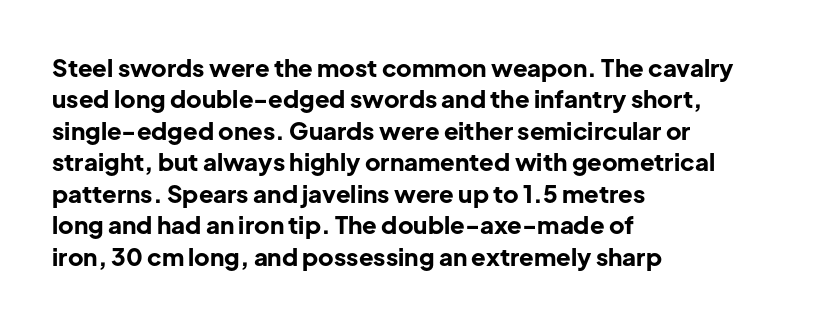
Caption: standard tracking, unaltered. In CSS terms this would be text-align: left. Unlike italic type, these characters show no tilt at all. A dark, heavy texture on the line: the type is bold.
